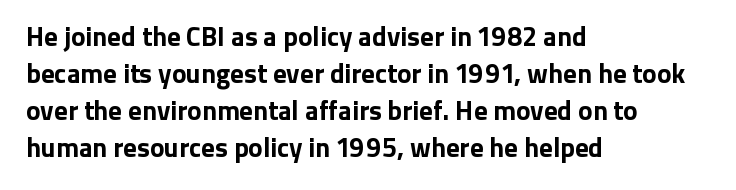
{"italic": "no", "bold": "yes", "underline": "no", "align": "left", "line_spacing": "normal", "line_spacing_ratio": 1.37, "letter_spacing": "normal", "letter_spacing_em": 0.0, "glyph_px": 27}
